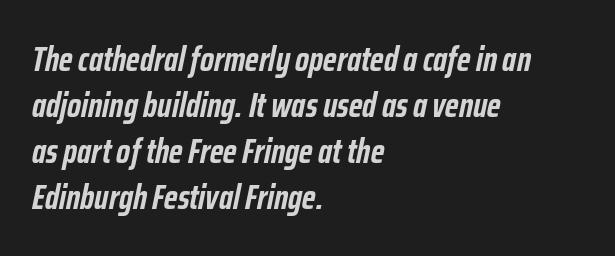
The image shows 34 px semibold, condensed type, italic (leaning right); set left-aligned, normal line spacing (1.35x), normal letter spacing, not underlined; low stroke contrast and a medium x-height.
